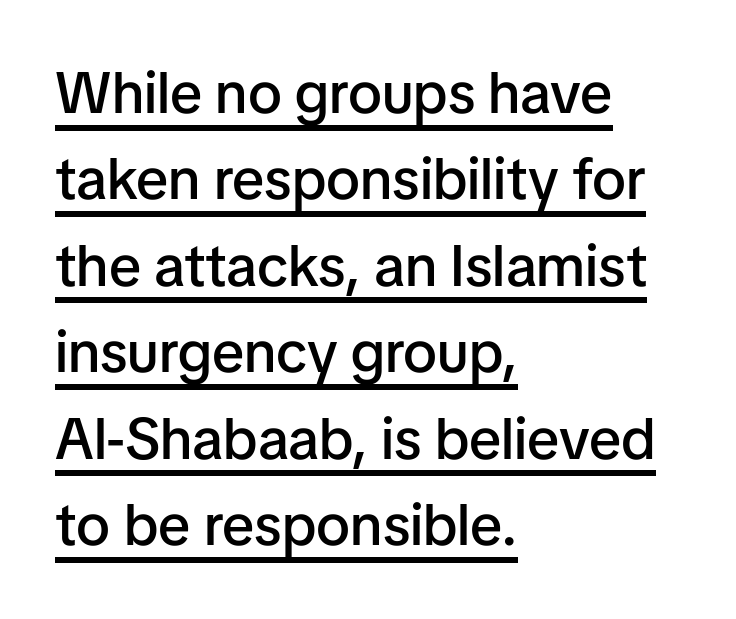
Tracking here is standard; glyphs follow each other at the usual distance. Caption: multi-line text, flush left, ragged right. Glance below the letters and you will spot a drawn line. Upright lettering throughout.
